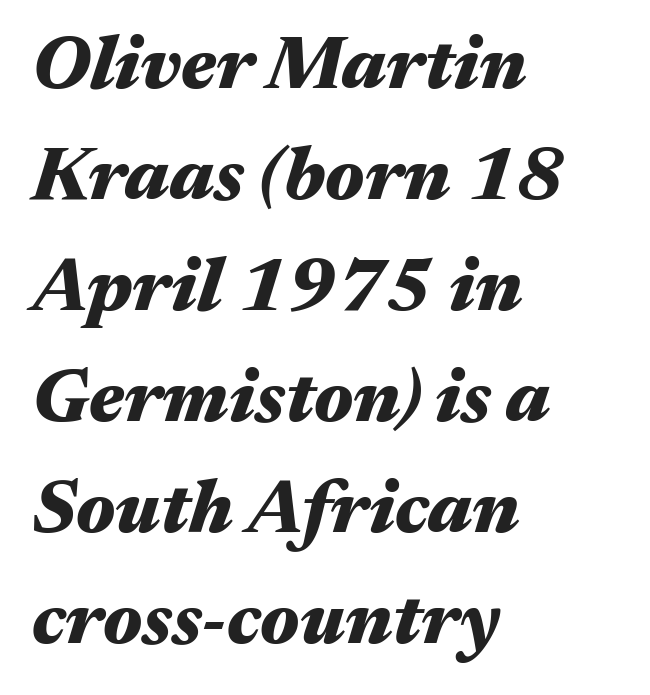
The image shows 75 px heavy, wide type, italic (leaning right); set left-aligned, normal line spacing (1.48x), normal letter spacing, not underlined; medium stroke contrast and a medium x-height.
